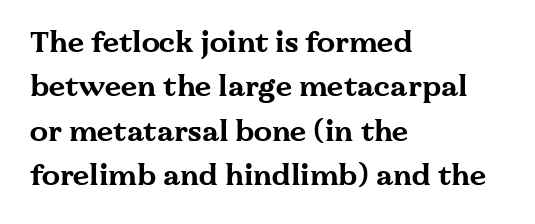
Q: Is the text bold? A: Yes.
Q: Is the text italic (slanted)? A: No, it is upright.
Q: Is the typeface a serif or a sans-serif typeface? A: Serif.
Q: Is the text underlined? A: No.
Q: How is the paragraph aligned? A: Left-aligned.
Q: Is the spacing between letters normal or unusually wide? A: Normal.
Q: Is the spacing between lines tight, normal or loose? A: Normal.
Q: Width (condensed, normal, or wide)? A: Wide.
Q: Stroke contrast? A: Medium.
Q: x-height? A: Medium.
Q: Monospaced? A: No.
